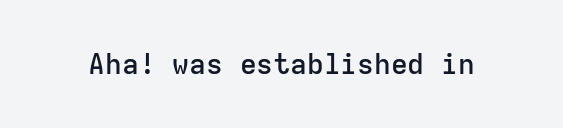
Q: Is the text bold? A: Semi-bold.
Q: Is the text italic (slanted)? A: No, it is upright.
Q: Is the typeface a serif or a sans-serif typeface? A: Sans-serif.
Q: Is the text underlined? A: No.
Q: Is the spacing between letters normal or unusually wide? A: Normal.
Q: Width (condensed, normal, or wide)? A: Normal.
Q: Stroke contrast? A: Low.
Q: x-height? A: Medium.
Q: Monospaced? A: Yes.
